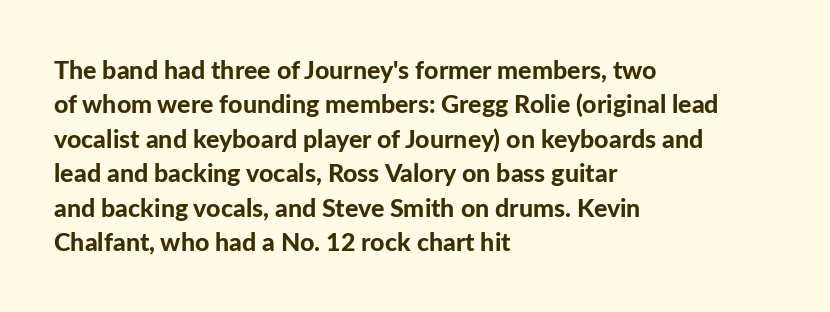
Plain, unruled lines of type. Italic: no, the glyphs are upright roman. The face used here has the dense, thick strokes of a bold. Compared with typical paragraphs, the rows here are spaced about the same. The paragraph has a hard left edge and a soft right edge. Here the glyphs are tracked normally, forming tight word shapes.
